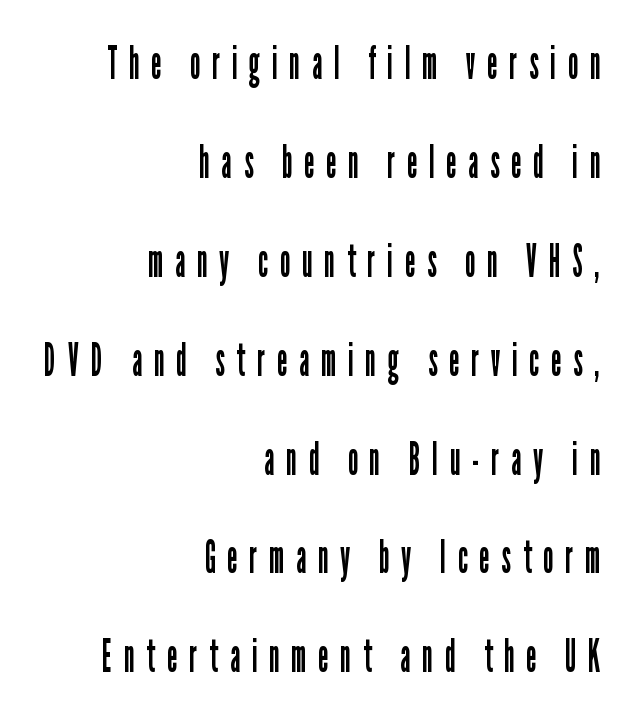
The image shows 46 px regular-weight, condensed sans-serif type, upright; set right-aligned, loose line spacing (2.15x), unusually wide letter spacing (+0.26 em), not underlined; low stroke contrast and a medium x-height.
